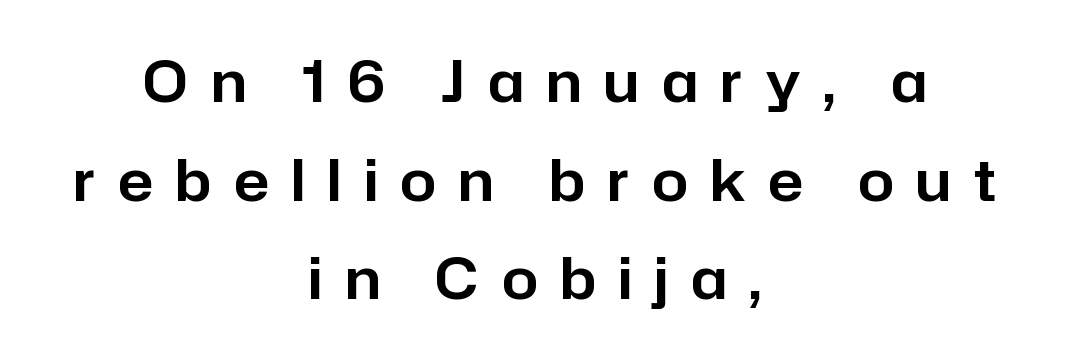
The image shows 57 px sans-serif type, upright; set centered, line spacing 1.73x, unusually wide letter spacing (+0.4 em), not underlined; low stroke contrast and a medium x-height.
